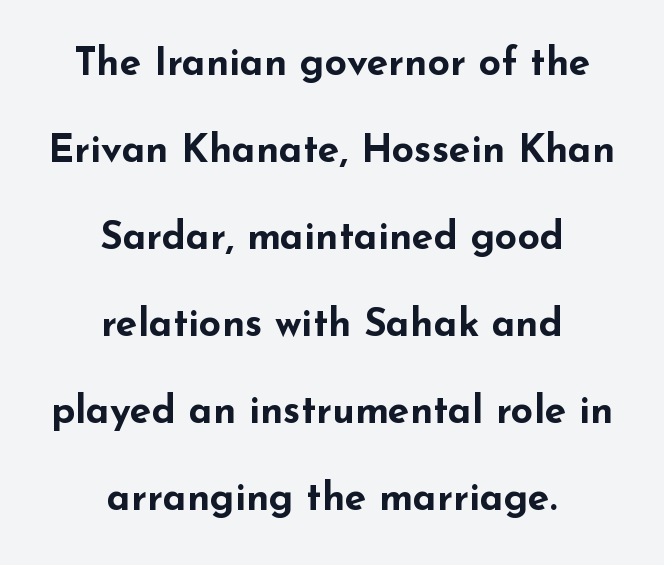
Q: Is the text bold? A: Yes.
Q: Is the text italic (slanted)? A: No, it is upright.
Q: Is the typeface a serif or a sans-serif typeface? A: Sans-serif.
Q: Is the text underlined? A: No.
Q: How is the paragraph aligned? A: Centered.
Q: Is the spacing between letters normal or unusually wide? A: Normal.
Q: Is the spacing between lines tight, normal or loose? A: Loose.
Q: Width (condensed, normal, or wide)? A: Wide.
Q: Stroke contrast? A: Low.
Q: x-height? A: Small.
Q: Monospaced? A: No.
